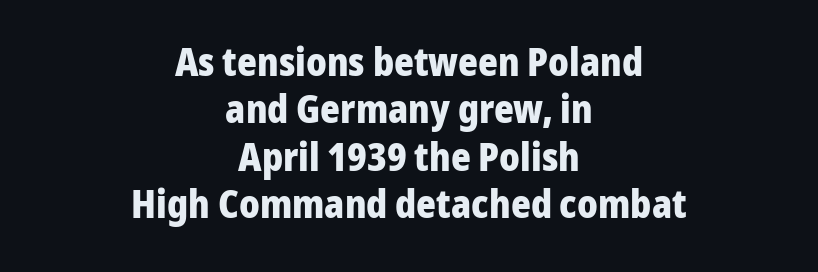
{"serif": "no", "italic": "no", "bold": "yes", "weight": "heavy", "width": "normal", "stroke_contrast": "low", "x_height": "medium", "monospaced": "no", "underline": "no", "align": "center", "line_spacing": "normal", "line_spacing_ratio": 1.25, "letter_spacing": "normal", "letter_spacing_em": 0.0, "glyph_px": 38}
